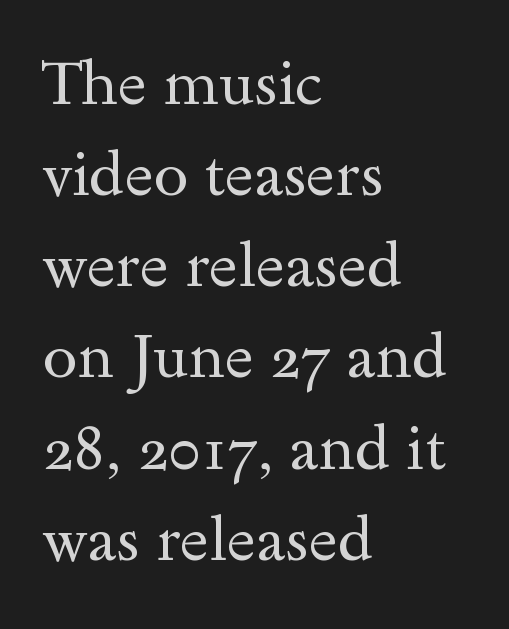
The letters stand upright; this is a roman face. A classic flush-left, rag-right setting is used for this passage. The rows are spaced the way most documents space them. Descender tails drop into unmarked territory. Is this a sans? No — the strokes have serifs.
